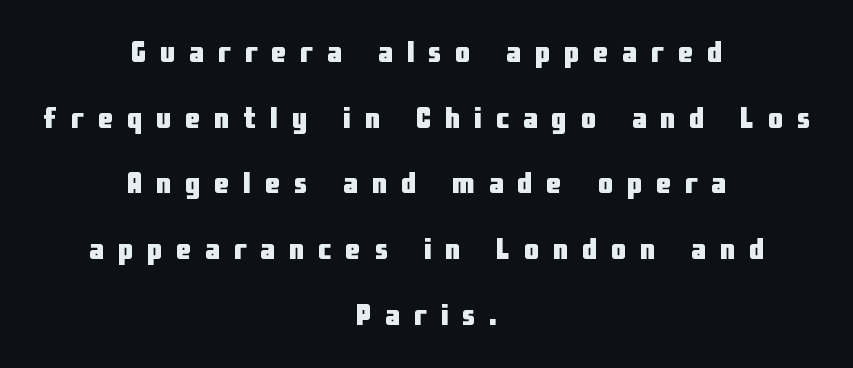
{"serif": "no", "italic": "no", "bold": "yes", "weight": "heavy", "width": "condensed", "stroke_contrast": "low", "x_height": "medium", "monospaced": "no", "underline": "no", "align": "center", "line_spacing": "loose", "line_spacing_ratio": 2.19, "letter_spacing": "wide", "letter_spacing_em": 0.47, "glyph_px": 30}
